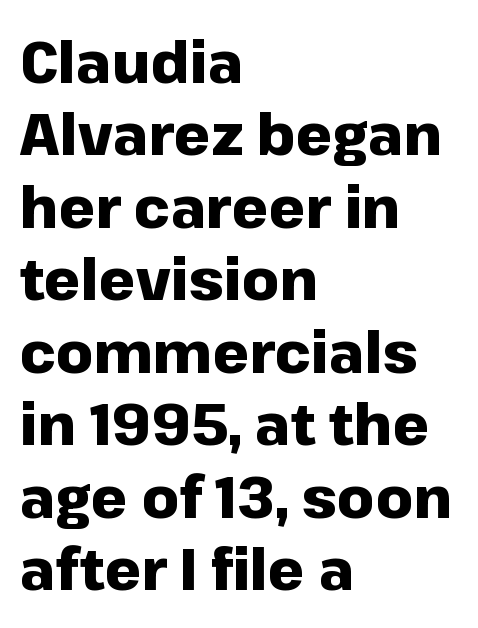
Q: Is the text bold? A: Yes.
Q: Is the text italic (slanted)? A: No, it is upright.
Q: Is the typeface a serif or a sans-serif typeface? A: Sans-serif.
Q: Is the text underlined? A: No.
Q: How is the paragraph aligned? A: Left-aligned.
Q: Is the spacing between letters normal or unusually wide? A: Normal.
Q: Is the spacing between lines tight, normal or loose? A: Normal.
Q: Width (condensed, normal, or wide)? A: Normal.
Q: Stroke contrast? A: Low.
Q: x-height? A: Medium.
Q: Monospaced? A: No.
